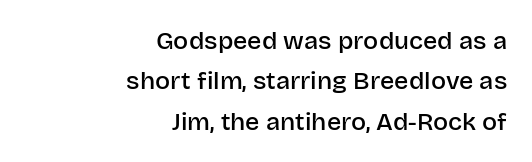
{"italic": "no", "bold": "semi", "underline": "no", "align": "right", "line_spacing": "normal", "line_spacing_ratio": 1.62, "letter_spacing": "normal", "letter_spacing_em": 0.0, "glyph_px": 25}
